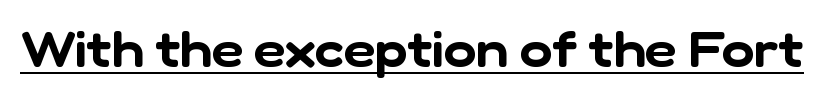
Descenders here cross a horizontal rule under the line. Think of a printed novel: that variable character pitch is what you see here. The type family on display is of the sans-serif kind. Caption: standard tracking, unaltered.
